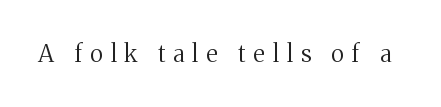
Q: Is the text bold? A: No.
Q: Is the text italic (slanted)? A: No, it is upright.
Q: Is the text underlined? A: No.
Q: Is the spacing between letters normal or unusually wide? A: Unusually wide.
